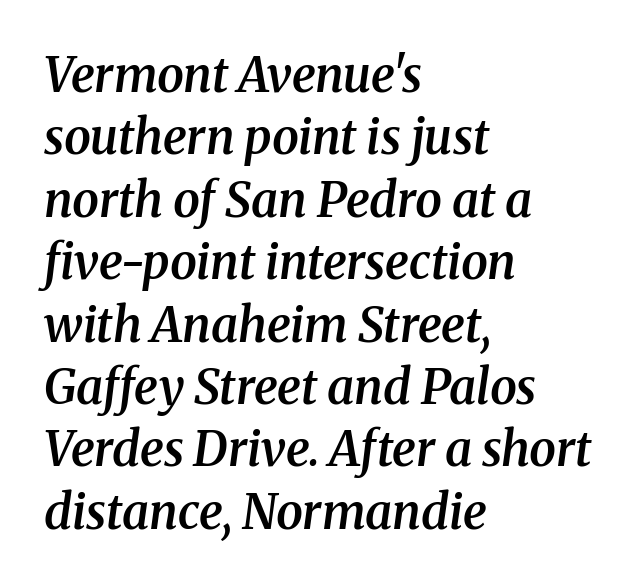
The image shows 48 px semibold serif type, italic (leaning right); set left-aligned, normal line spacing (1.3x), normal letter spacing, not underlined; medium stroke contrast and a medium x-height.
